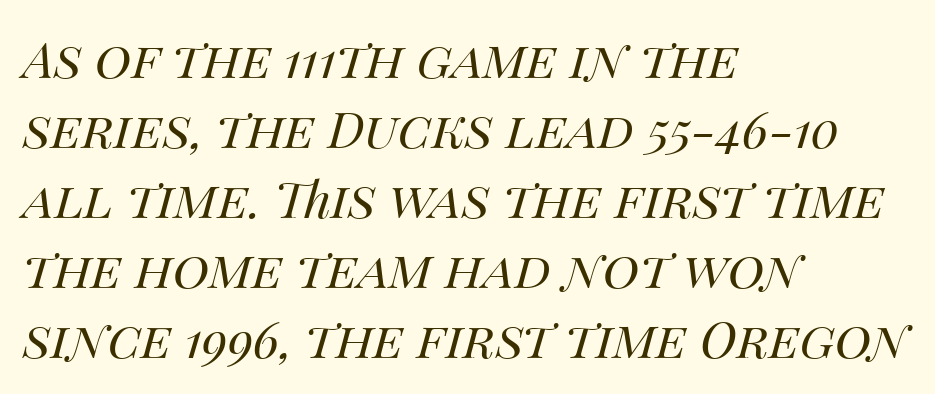
Q: Is the text bold? A: No.
Q: Is the text italic (slanted)? A: Yes, it leans right by about 14 degrees.
Q: Is the text underlined? A: No.
Q: How is the paragraph aligned? A: Left-aligned.
Q: Is the spacing between letters normal or unusually wide? A: Normal.
Q: Is the spacing between lines tight, normal or loose? A: Normal.
Q: Width (condensed, normal, or wide)? A: Normal.
Q: Stroke contrast? A: Medium.
Q: x-height? A: Large.
Q: Monospaced? A: No.
